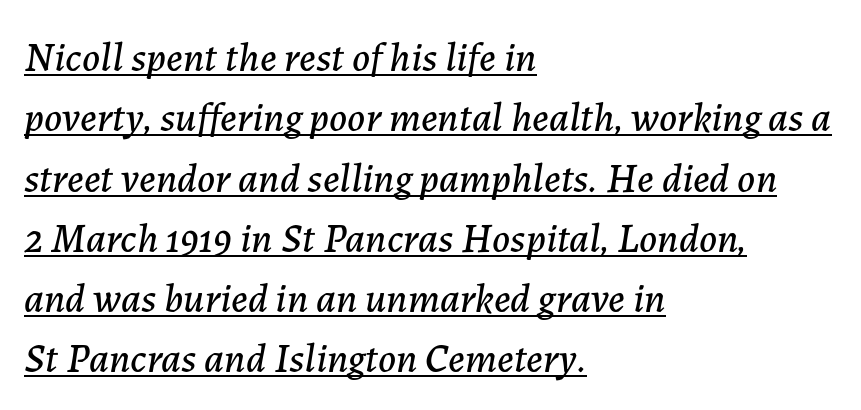
The image shows 41 px text type, italic (leaning right); set left-aligned, normal line spacing (1.47x), normal letter spacing, underlined; low stroke contrast and a medium x-height.
